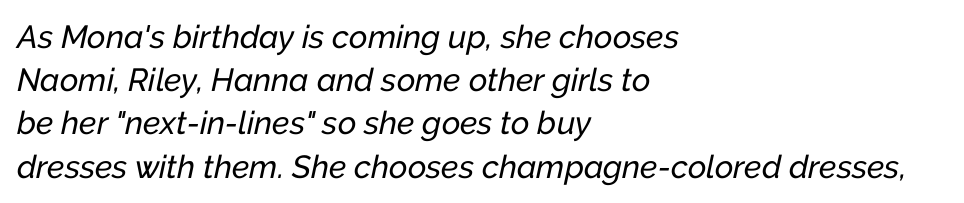
The image shows 32 px text type, italic (leaning right); set left-aligned, normal line spacing (1.35x), normal letter spacing, not underlined; low stroke contrast and a medium x-height.
